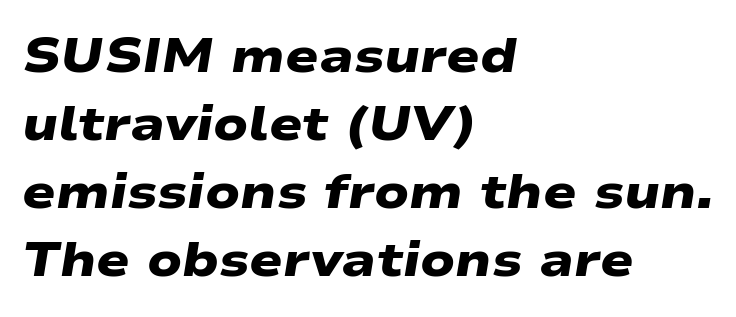
Q: Is the text bold? A: Yes.
Q: Is the typeface a serif or a sans-serif typeface? A: Sans-serif.
Q: Is the text underlined? A: No.
Q: How is the paragraph aligned? A: Left-aligned.
Q: Is the spacing between letters normal or unusually wide? A: Normal.
Q: Is the spacing between lines tight, normal or loose? A: Normal.
Q: Width (condensed, normal, or wide)? A: Wide.
Q: Stroke contrast? A: Low.
Q: x-height? A: Medium.
Q: Monospaced? A: No.
